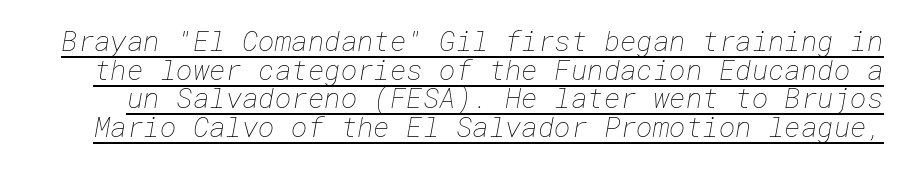
{"bold": "no", "weight": "thin", "width": "normal", "stroke_contrast": "low", "x_height": "medium", "underline": "yes", "line_spacing": "tight", "line_spacing_ratio": 1.02, "letter_spacing": "normal", "letter_spacing_em": 0.0, "glyph_px": 28}
